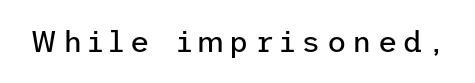
In terms of posture, this sample is upright. The string is rendered with underlining switched off. The font is comparable to plain body text, perhaps lighter. Spacing between characters has been opened up far beyond the box default. This is sans-serif lettering, the kind often seen on screens and signage.
